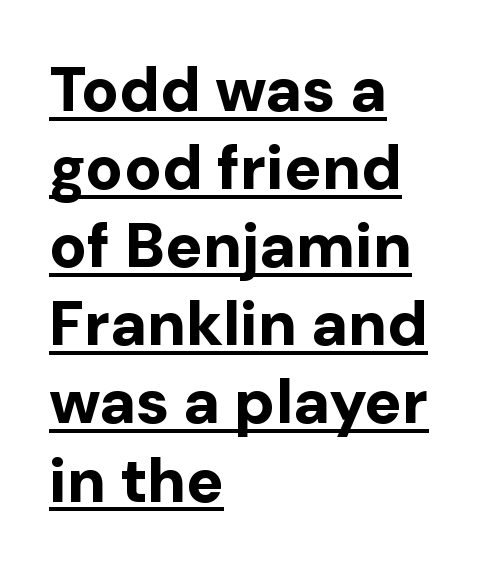
Line beginnings align vertically; line endings do not. The letters carry no serifs — their stems end cleanly without finishing strokes. Students, observe: this is what conventionally led text looks like. Check the space under the baseline: a stroke is drawn there. Proportional: the letters do not fall into vertical columns.
